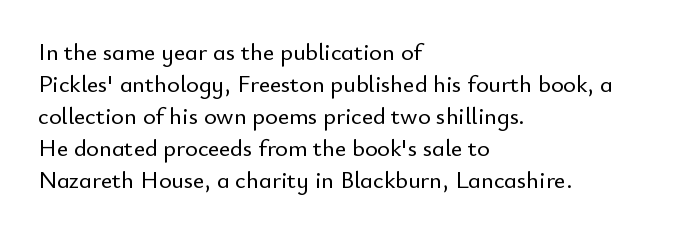
{"italic": "no", "underline": "no", "align": "left", "line_spacing": "normal", "line_spacing_ratio": 1.33, "letter_spacing": "normal", "letter_spacing_em": 0.0, "glyph_px": 24}
